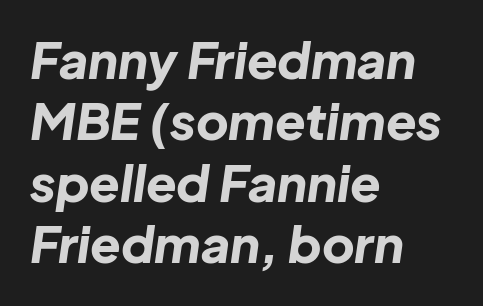
Letters rest on an invisible, unmarked baseline. Proportional: the letters do not fall into vertical columns. Line starts are locked; line ends wander. Look at the tracking — it's just the regular setting, nothing added. The specimen reads as italic at a glance. Is the type bold? Yes — the strokes are clearly thick and heavy.
